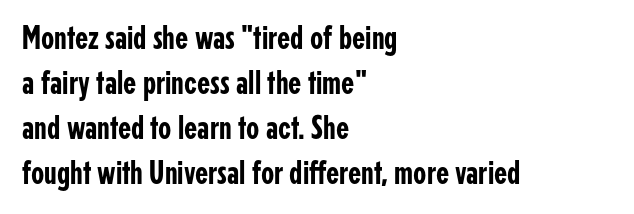
{"serif": "no", "italic": "no", "width": "condensed", "stroke_contrast": "low", "x_height": "medium", "monospaced": "no", "underline": "no", "align": "left", "line_spacing": "normal", "line_spacing_ratio": 1.32, "letter_spacing": "normal", "letter_spacing_em": 0.0, "glyph_px": 34}
